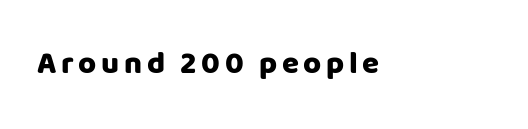
The image shows 31 px heavy sans-serif type, upright; set not underlined; low stroke contrast and a large x-height.
